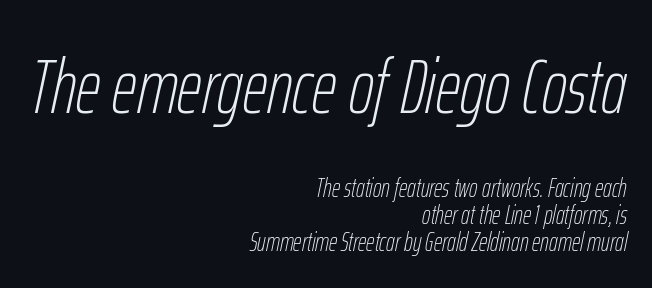
Q: Is the text bold? A: No.
Q: Is the text italic (slanted)? A: Yes, it leans right by about 12 degrees.
Q: Is the text underlined? A: No.
Q: How is the paragraph aligned? A: Right-aligned.
Q: Is the spacing between letters normal or unusually wide? A: Normal.
Q: Is the spacing between lines tight, normal or loose? A: Tight.
Q: Which block of text is set in a larger size, the first (top) or the second (bottom)? A: The first (top) one.
Q: Width (condensed, normal, or wide)? A: Condensed.
Q: Stroke contrast? A: Low.
Q: x-height? A: Medium.
Q: Monospaced? A: No.
